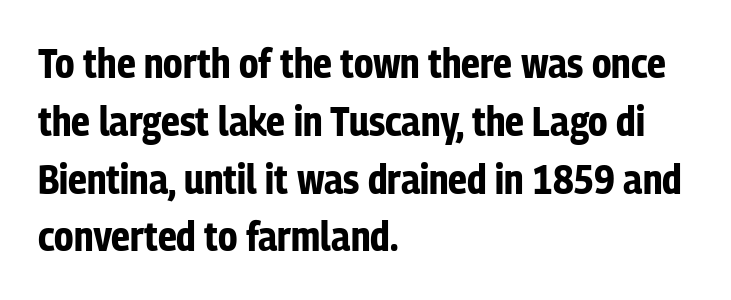
Regarding serifs, this sample does without them. Is this a fixed-width face? No — the glyphs have proportional, varying widths. The letterforms sit shoulder to shoulder at normal distance. The letters stand upright; this is a roman face. The space between consecutive lines is moderate.
